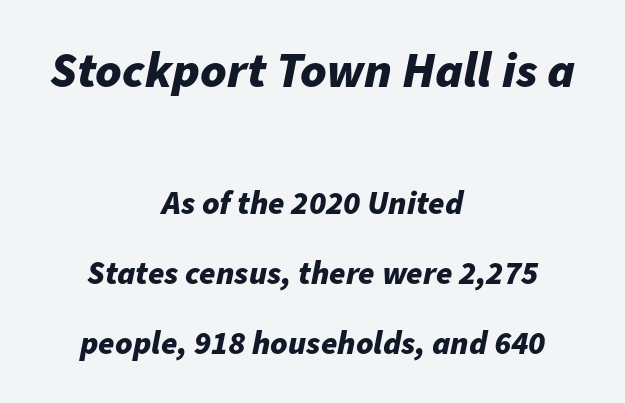
Q: Is the text bold? A: Yes.
Q: Is the text italic (slanted)? A: Yes, it leans right by about 11 degrees.
Q: Is the text underlined? A: No.
Q: How is the paragraph aligned? A: Centered.
Q: Is the spacing between letters normal or unusually wide? A: Normal.
Q: Is the spacing between lines tight, normal or loose? A: Loose.
Q: Which block of text is set in a larger size, the first (top) or the second (bottom)? A: The first (top) one.
Q: Width (condensed, normal, or wide)? A: Normal.
Q: Stroke contrast? A: Low.
Q: x-height? A: Medium.
Q: Monospaced? A: No.
